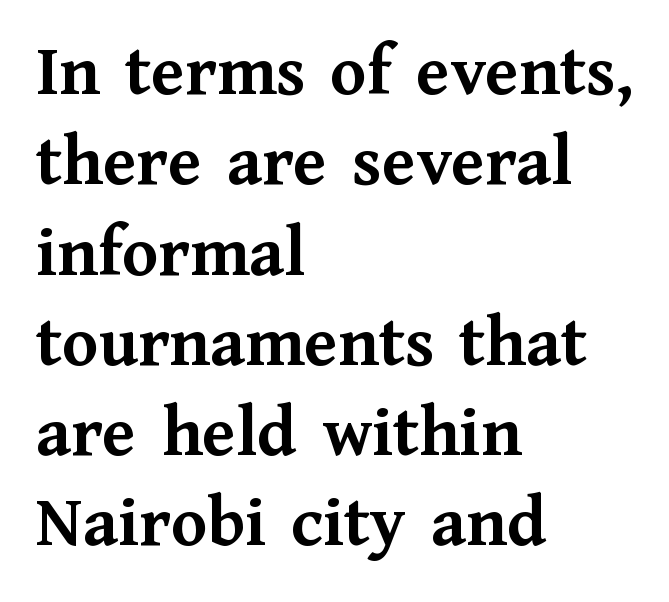
The image shows 74 px semibold serif type, upright; set left-aligned, line spacing 1.22x, normal letter spacing, not underlined; medium stroke contrast and a medium x-height.
